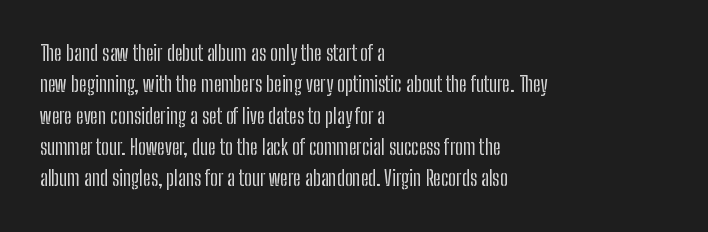
Q: Is the text italic (slanted)? A: No, it is upright.
Q: Is the text underlined? A: No.
Q: How is the paragraph aligned? A: Left-aligned.
Q: Is the spacing between letters normal or unusually wide? A: Normal.
Q: Is the spacing between lines tight, normal or loose? A: Normal.
